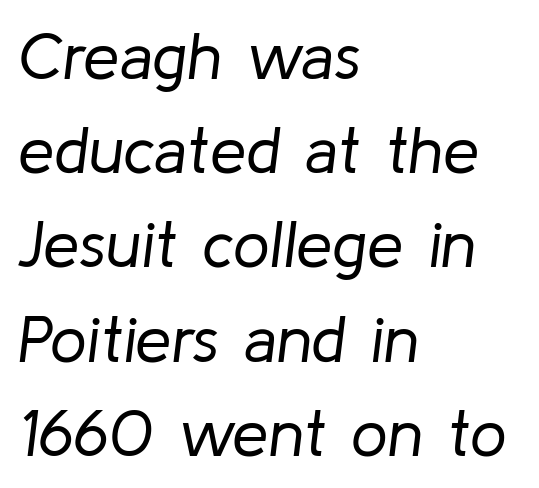
{"italic": "yes", "lean": "right", "slant_degrees": 8, "bold": "no", "weight": "regular", "width": "normal", "stroke_contrast": "low", "x_height": "medium", "monospaced": "no", "underline": "no", "align": "left", "line_spacing": "normal", "line_spacing_ratio": 1.45, "letter_spacing": "normal", "letter_spacing_em": 0.0, "glyph_px": 65}
